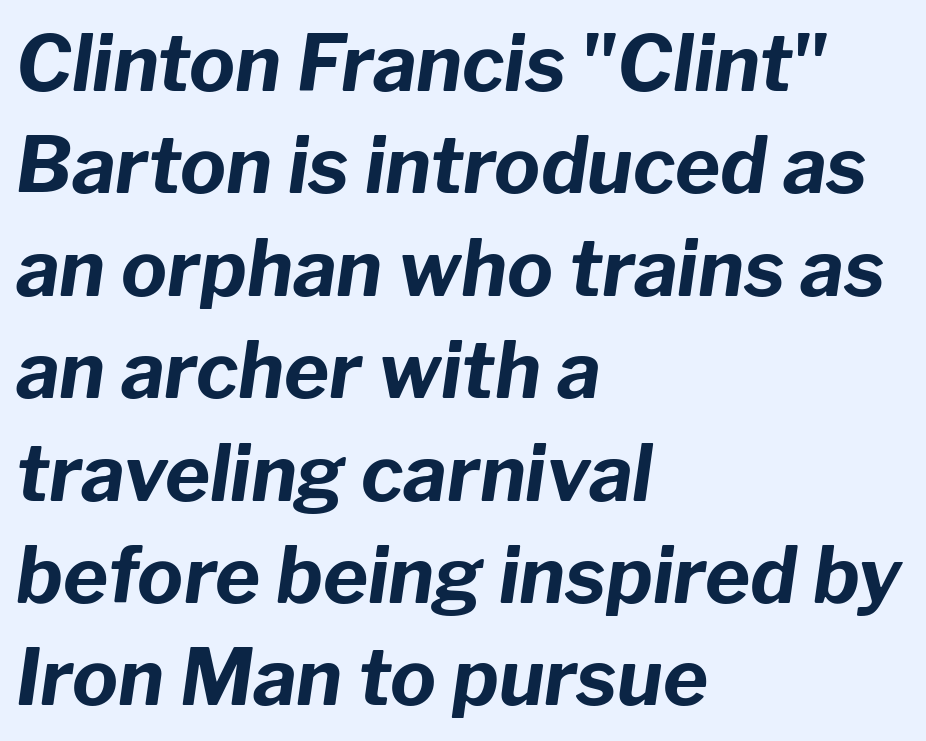
Vertically, the passage feels balanced, rows spaced as you'd expect. Stroke thickness is high; the sample reads as a true bold. If you drew a ruler down the left edge, every line would touch it. Anything drawn beneath the words? Only blank space.
